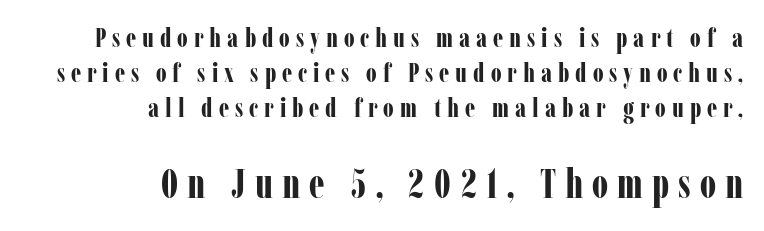
{"serif": "yes", "italic": "no", "bold": "yes", "weight": "bold", "width": "condensed", "stroke_contrast": "low", "x_height": "medium", "monospaced": "no", "underline": "no", "align": "right", "line_spacing": "normal", "line_spacing_ratio": 1.3, "letter_spacing": "wide", "letter_spacing_em": 0.22, "larger_block": "second", "size_ratio": 1.52, "glyph_px": 41}
